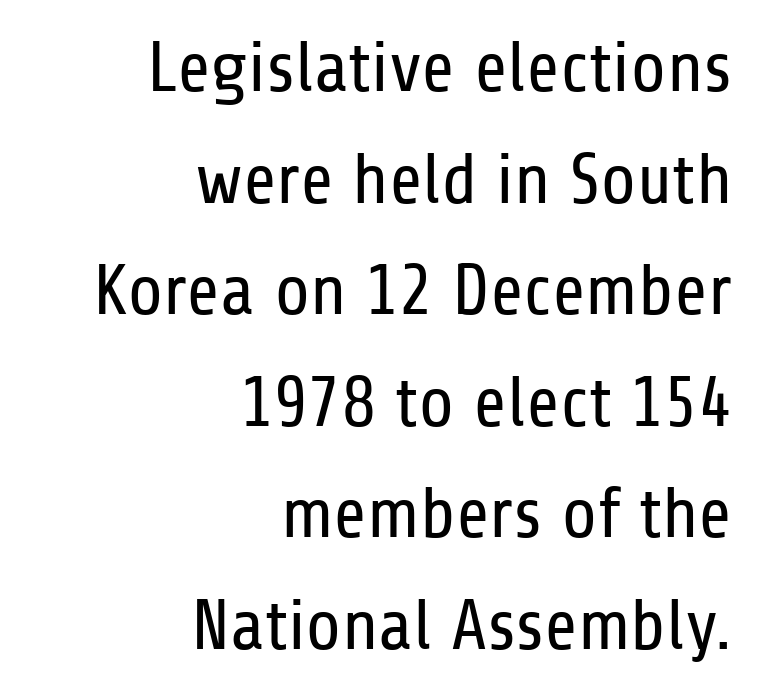
The font is comparable to plain body text, perhaps lighter. Classification — sans serif. The setting favours the right margin, as signatures and pull-quotes sometimes do. The rows are spaced the way most documents space them. What stands out about the letter spacing? Nothing — it is the standard amount. Here the designer chose a conventional face with non-uniform glyph widths.
